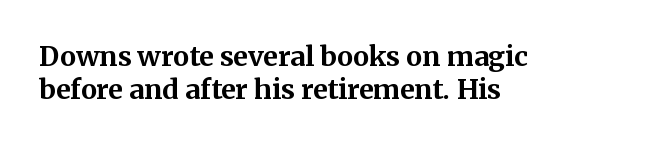
Q: Is the text bold? A: Yes.
Q: Is the text italic (slanted)? A: No, it is upright.
Q: Is the text underlined? A: No.
Q: How is the paragraph aligned? A: Left-aligned.
Q: Is the spacing between letters normal or unusually wide? A: Normal.
